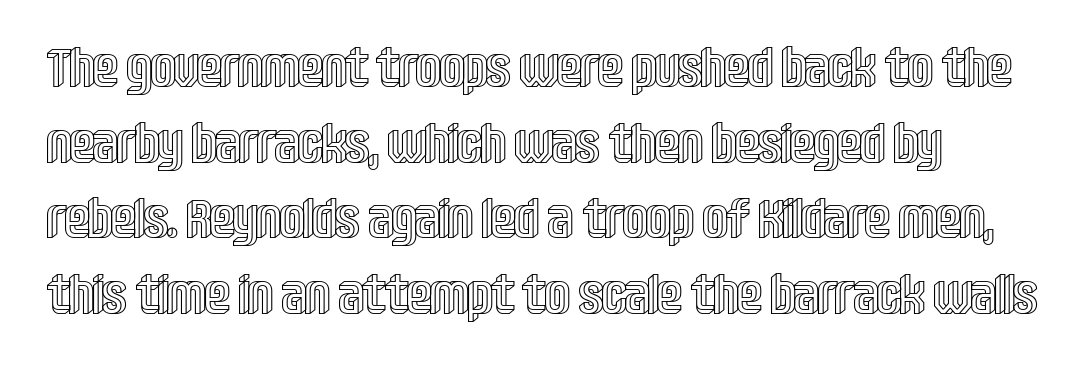
{"italic": "no", "width": "condensed", "x_height": "large", "monospaced": "no", "underline": "no", "line_spacing": "normal", "line_spacing_ratio": 1.4, "letter_spacing": "normal", "letter_spacing_em": 0.0, "glyph_px": 54}
